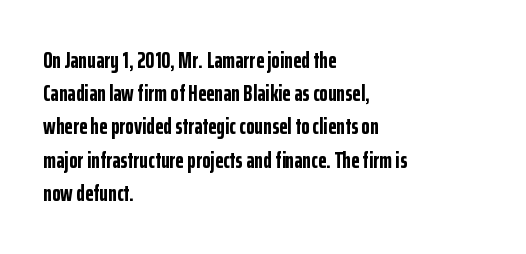
Leading matches the norm, producing a regular column. The area under the type is left untouched. Does extra space separate the letters? No, they use regular spacing. These lines were composed using upright roman letters.
